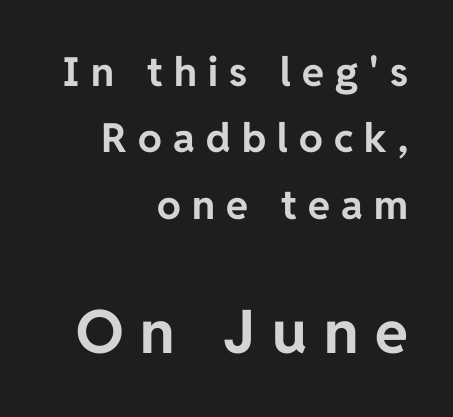
The image shows 60 px bold sans-serif type, upright; set right-aligned, normal line spacing (1.66x), unusually wide letter spacing (+0.28 em), not underlined; the second (bottom) block is 1.5x larger; low stroke contrast and a medium x-height.
